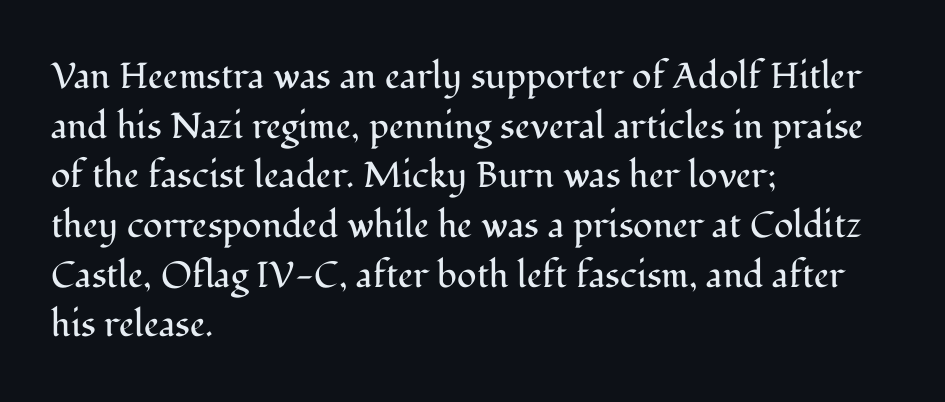
Normally led — the rows are evenly, conventionally spaced. Layout note: lines flush left. Style check: upright. Tracking here is standard; glyphs follow each other at the usual distance. Stems and bowls with no extra thickness — not bold. This sample has the flowing, uneven cadence of proportional lettering.
